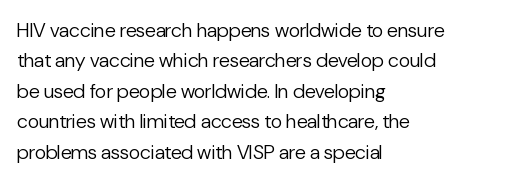
Q: Is the text bold? A: No.
Q: Is the text italic (slanted)? A: No, it is upright.
Q: Is the text underlined? A: No.
Q: How is the paragraph aligned? A: Left-aligned.
Q: Is the spacing between letters normal or unusually wide? A: Normal.
Q: Is the spacing between lines tight, normal or loose? A: Normal.
